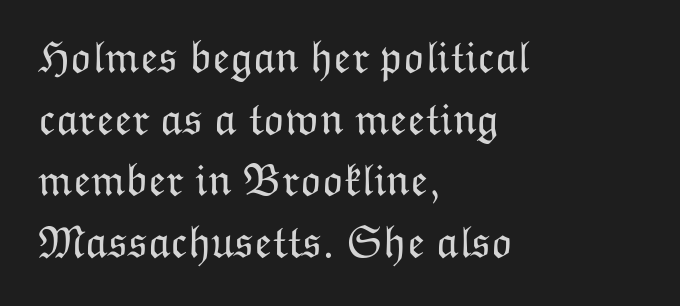
The image shows 45 px light type, upright; set left-aligned, normal line spacing (1.37x), normal letter spacing, not underlined; low stroke contrast and a medium x-height.
